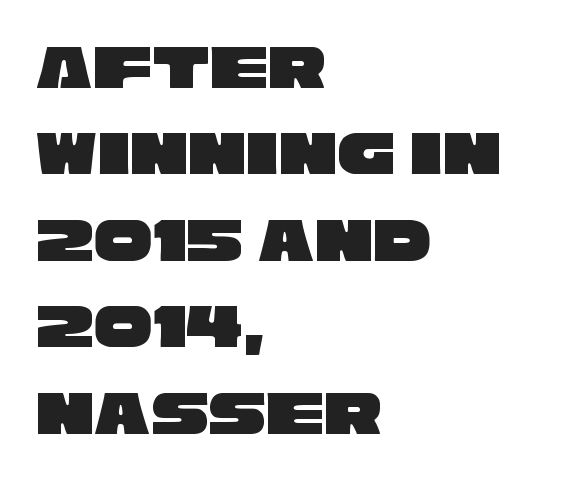
{"serif": "no", "width": "wide", "stroke_contrast": "low", "x_height": "large", "monospaced": "no", "underline": "no", "align": "left", "line_spacing": "normal", "line_spacing_ratio": 1.33, "letter_spacing": "normal", "letter_spacing_em": 0.0, "glyph_px": 65}
